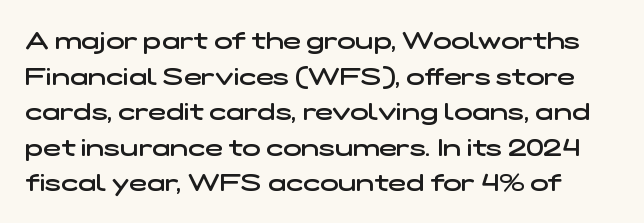
The image shows 24 px text type; set normal line spacing (1.48x), normal letter spacing, not underlined.
